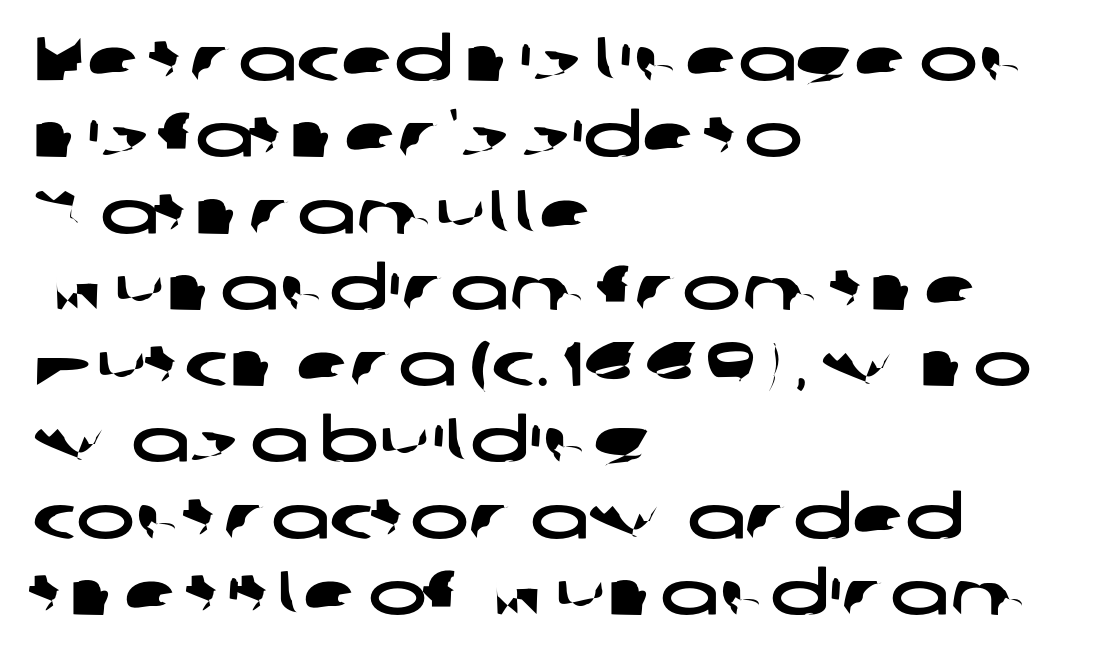
Unlike a traditional serif, this face leaves its strokes unadorned. The letterforms sit shoulder to shoulder at normal distance. Casual observation: everything's shoved over to the left. The face used here is proportionally spaced, like ordinary book or web type. The space directly below the letters is spotless.
